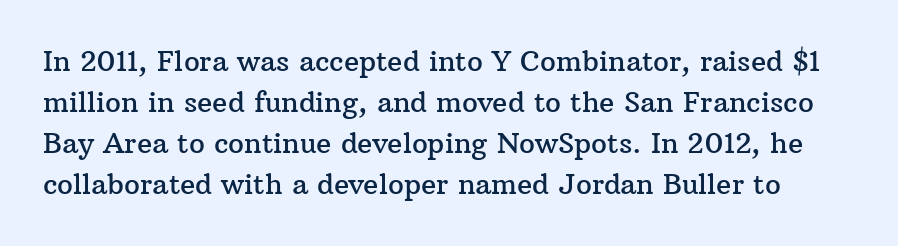
The image shows 28 px serif type, upright; set normal line spacing (1.47x), normal letter spacing, not underlined; medium stroke contrast and a medium x-height.
